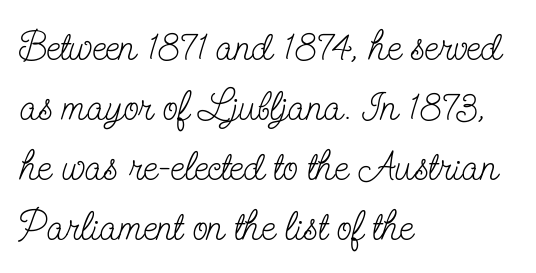
The image shows 40 px light, condensed serif type; set left-aligned, normal line spacing (1.5x), normal letter spacing, not underlined; low stroke contrast and a small x-height.
